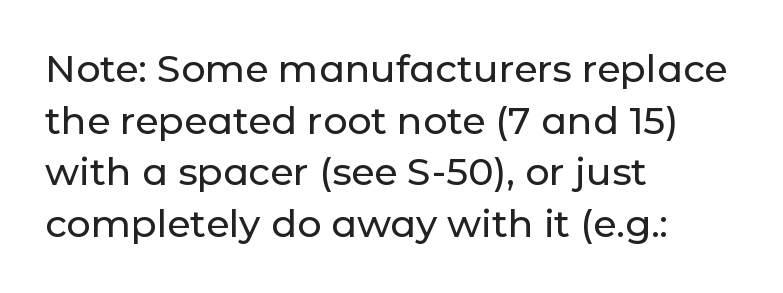
Q: Is the text italic (slanted)? A: No, it is upright.
Q: Is the typeface a serif or a sans-serif typeface? A: Sans-serif.
Q: Is the text underlined? A: No.
Q: How is the paragraph aligned? A: Left-aligned.
Q: Is the spacing between letters normal or unusually wide? A: Normal.
Q: Is the spacing between lines tight, normal or loose? A: Normal.
Q: Width (condensed, normal, or wide)? A: Normal.
Q: Stroke contrast? A: Low.
Q: x-height? A: Medium.
Q: Monospaced? A: No.
